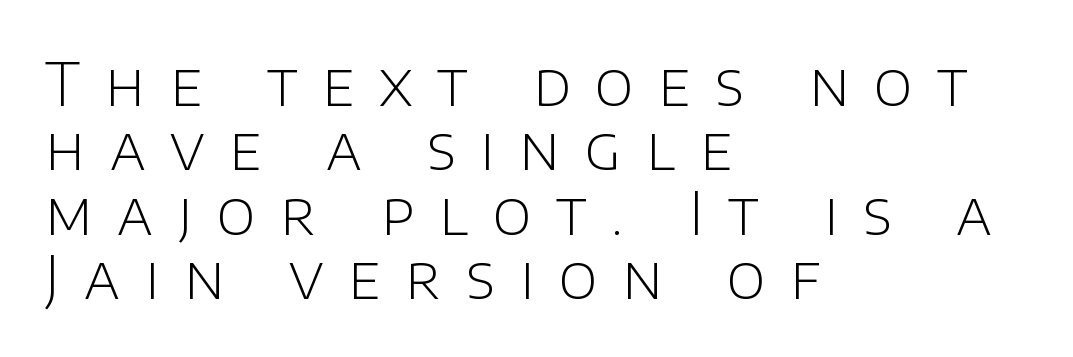
The image shows 59 px light sans-serif type, upright; set left-aligned, tight line spacing (1.09x), unusually wide letter spacing (+0.42 em), not underlined; low stroke contrast and a large x-height.
